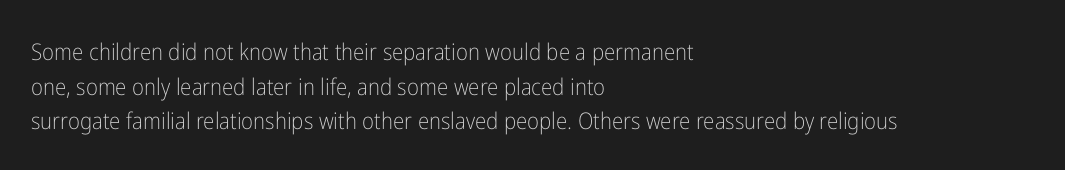
{"italic": "no", "bold": "no", "underline": "no", "align": "left", "line_spacing": "normal", "line_spacing_ratio": 1.51, "letter_spacing": "normal", "letter_spacing_em": 0.0, "glyph_px": 23}
